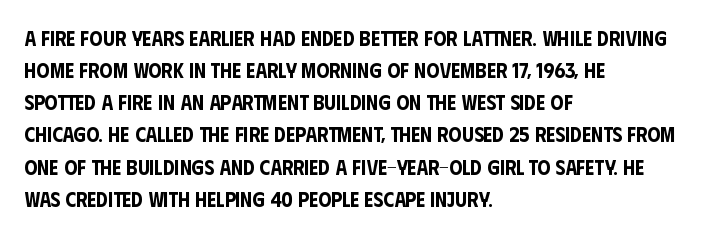
The image shows 21 px text type, upright; set left-aligned, normal line spacing (1.53x), normal letter spacing, not underlined.
